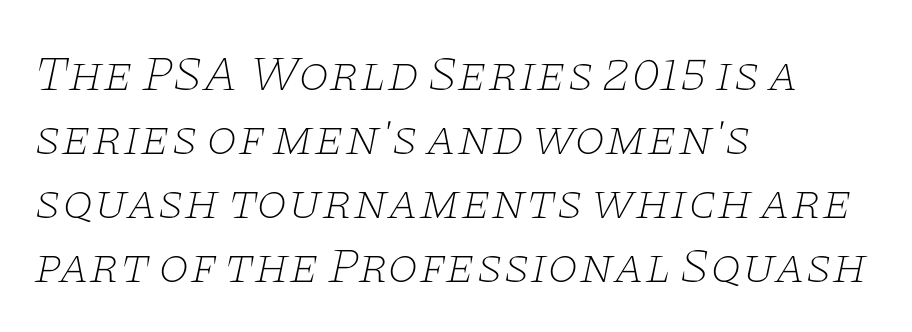
The image shows 50 px thin, wide serif type, italic (leaning right); set left-aligned, normal line spacing (1.28x), normal letter spacing, not underlined; low stroke contrast and a large x-height.
